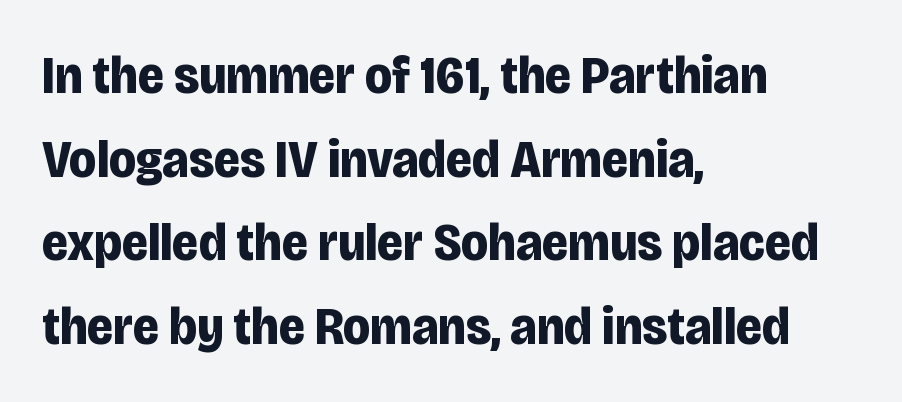
{"serif": "no", "italic": "no", "bold": "yes", "weight": "bold", "width": "condensed", "stroke_contrast": "low", "x_height": "large", "monospaced": "no", "underline": "no", "align": "left", "line_spacing": "normal", "line_spacing_ratio": 1.55, "letter_spacing": "normal", "letter_spacing_em": 0.0, "glyph_px": 54}
